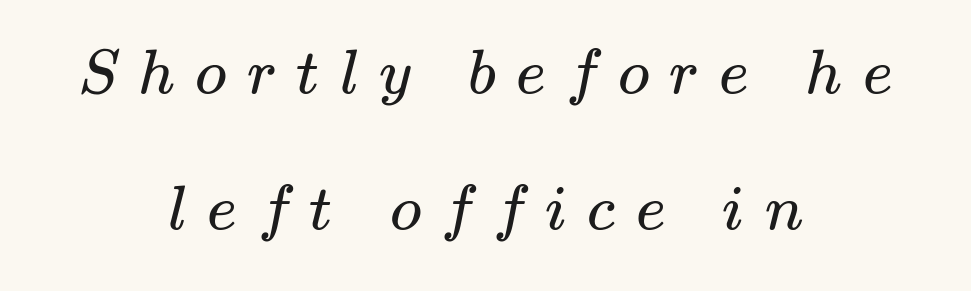
The image shows 64 px regular-weight, wide serif type; set centered, loose line spacing (2.13x), unusually wide letter spacing (+0.32 em), not underlined; medium stroke contrast and a small x-height.
